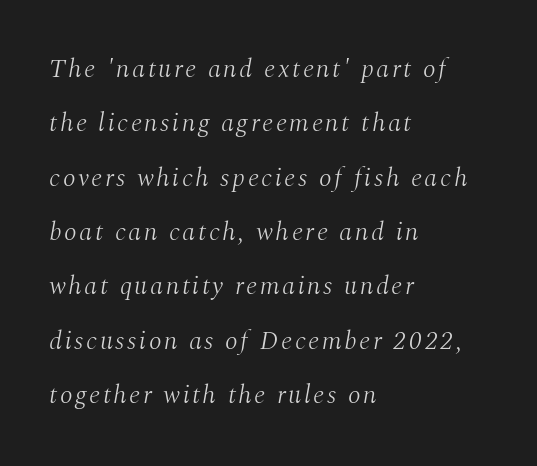
{"italic": "yes", "lean": "right", "slant_degrees": 10, "bold": "no", "underline": "no", "align": "left", "line_spacing": "loose", "line_spacing_ratio": 2.09, "glyph_px": 26}
